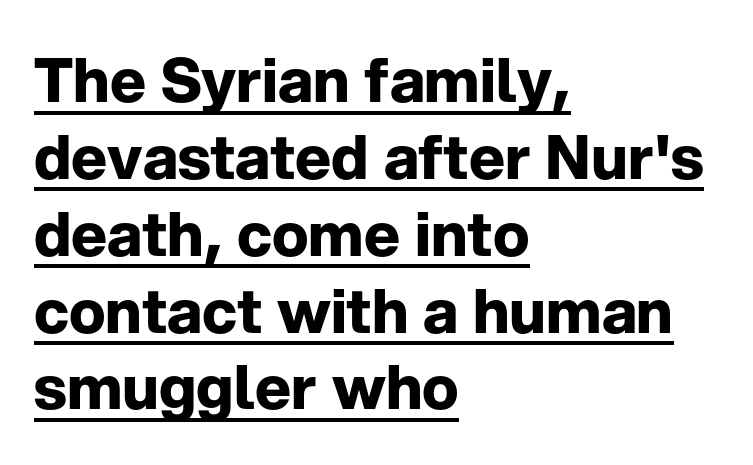
{"serif": "no", "italic": "no", "bold": "yes", "weight": "bold", "width": "normal", "stroke_contrast": "low", "x_height": "medium", "monospaced": "no", "underline": "yes", "align": "left", "line_spacing": "normal", "line_spacing_ratio": 1.26, "letter_spacing": "normal", "letter_spacing_em": 0.0, "glyph_px": 61}
